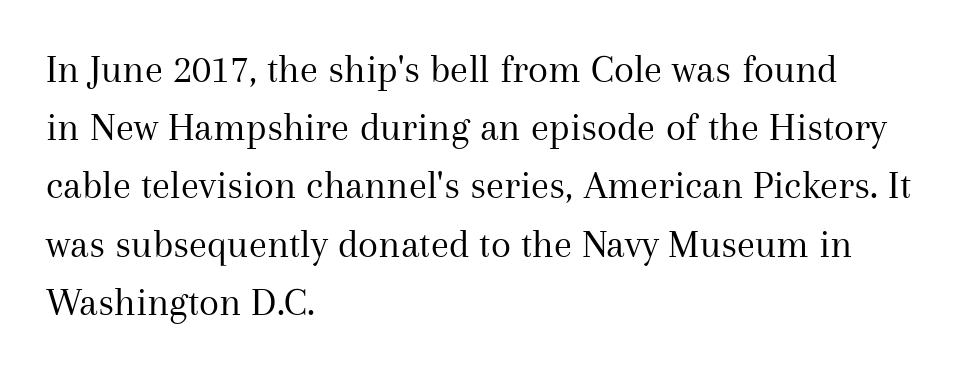
{"serif": "yes", "italic": "no", "bold": "no", "weight": "regular", "width": "normal", "stroke_contrast": "medium", "x_height": "medium", "monospaced": "no", "underline": "no", "align": "left", "line_spacing": "normal", "line_spacing_ratio": 1.42, "letter_spacing": "normal", "letter_spacing_em": 0.0, "glyph_px": 41}
